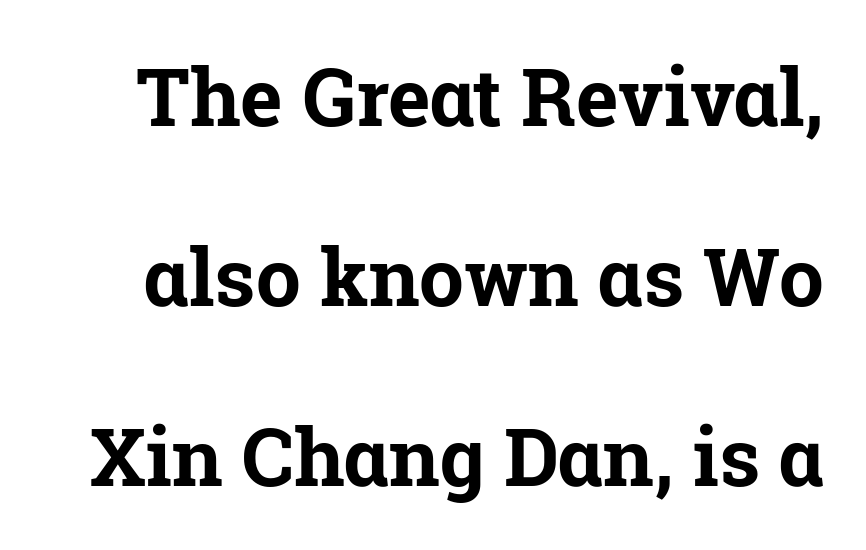
The image shows 80 px bold serif type, upright; set loose line spacing (2.25x), normal letter spacing, not underlined; low stroke contrast and a medium x-height.
